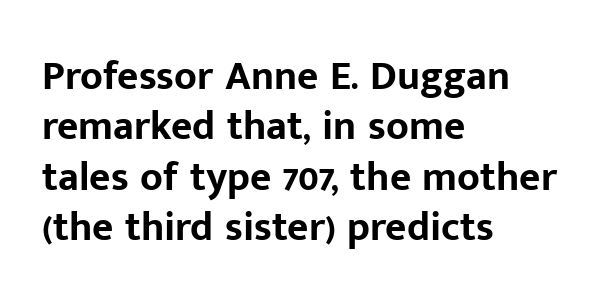
{"serif": "no", "italic": "no", "bold": "yes", "weight": "bold", "width": "normal", "stroke_contrast": "low", "x_height": "medium", "monospaced": "no", "underline": "no", "align": "left", "line_spacing_ratio": 1.23, "letter_spacing": "normal", "letter_spacing_em": 0.0, "glyph_px": 41}
